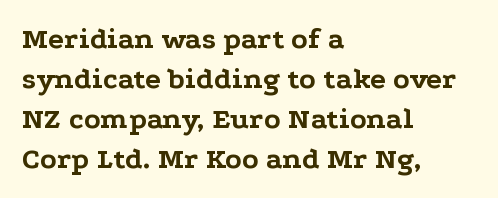
The axis of the letterforms is exactly vertical. To sum up the face: it has serifs. On the weight axis this lands at bold, roughly 700. Honestly, the letter spacing is just normal — you wouldn't notice it.
